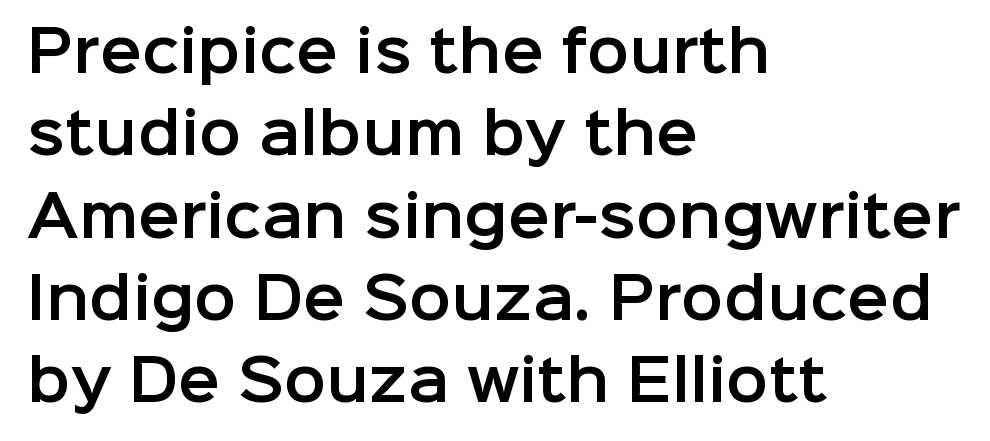
Line spacing here is normal. Visually the block forms a straight wall on the left and a jagged coastline on the right. The gaps between neighbouring characters are ordinary and unremarkable. This is roman type, the default non-slanted kind.
